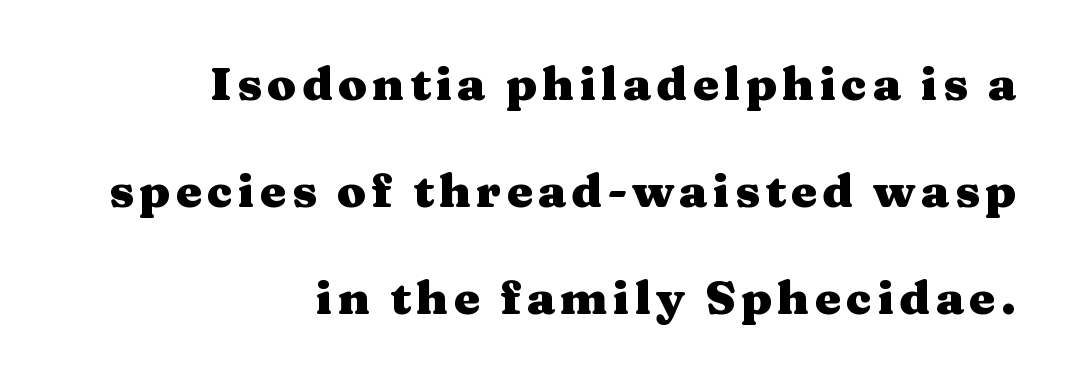
The image shows 47 px heavy, wide serif type, upright; set right-aligned, loose line spacing (2.28x), not underlined; medium stroke contrast and a medium x-height.
